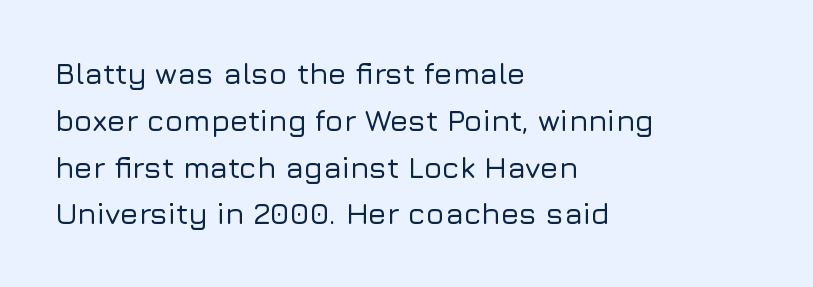
Q: Is the text italic (slanted)? A: No, it is upright.
Q: Is the typeface a serif or a sans-serif typeface? A: Sans-serif.
Q: Is the text underlined? A: No.
Q: How is the paragraph aligned? A: Left-aligned.
Q: Is the spacing between letters normal or unusually wide? A: Normal.
Q: Is the spacing between lines tight, normal or loose? A: Normal.
Q: Width (condensed, normal, or wide)? A: Normal.
Q: Stroke contrast? A: Low.
Q: x-height? A: Medium.
Q: Monospaced? A: No.
